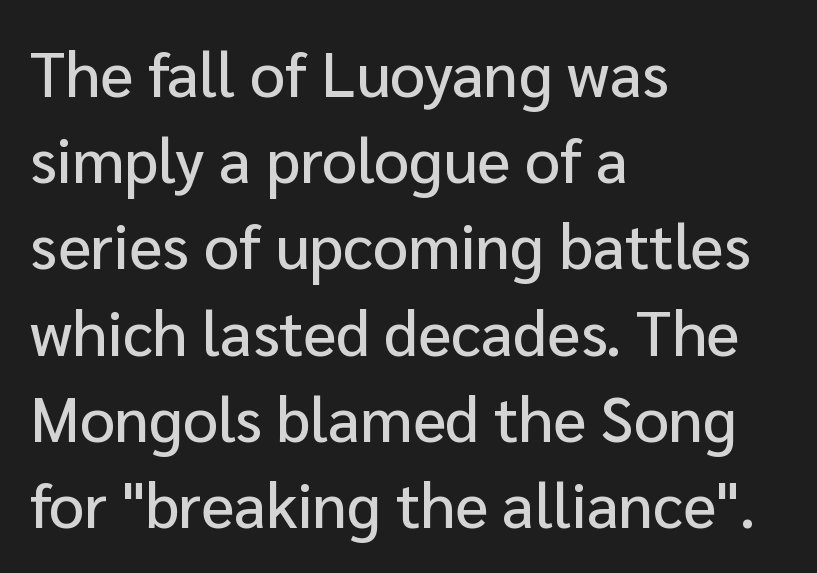
The passage is arranged the way most books set body copy — flush left. Unmarked baselines from the first word to the last. Nobody touched the tracking dial on this one. Vertical spacing — default. You could not count columns in this text — the font is proportionally spaced. Does the lettering tilt? It doesn't — this is upright.
